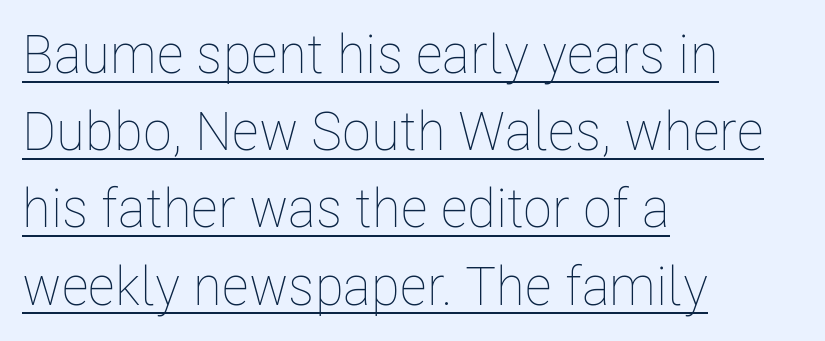
Q: Is the text bold? A: No.
Q: Is the text italic (slanted)? A: No, it is upright.
Q: Is the text underlined? A: Yes.
Q: How is the paragraph aligned? A: Left-aligned.
Q: Is the spacing between letters normal or unusually wide? A: Normal.
Q: Is the spacing between lines tight, normal or loose? A: Normal.
Q: Width (condensed, normal, or wide)? A: Condensed.
Q: Stroke contrast? A: Low.
Q: x-height? A: Medium.
Q: Monospaced? A: No.
